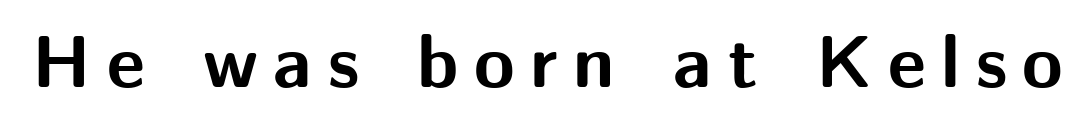
The lettering holds an erect, upright posture throughout. The area under the type is left untouched. No feet cap the strokes, marking this as sans-serif type. Look at the tracking — it's clearly loosened, letters drifting apart. Note the varied advance widths — an 'i' is clearly narrower than an 'm'.
